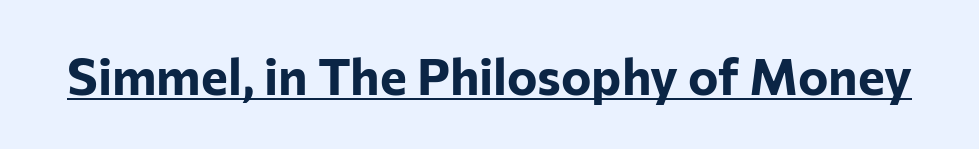
The image shows 51 px bold sans-serif type, upright; set normal letter spacing, underlined; low stroke contrast and a medium x-height.
